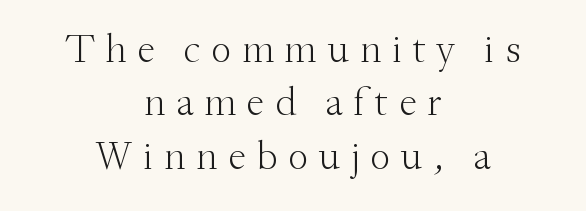
The image shows 41 px light serif type, upright; set centered, normal line spacing (1.3x), unusually wide letter spacing (+0.25 em), not underlined; medium stroke contrast and a small x-height.
